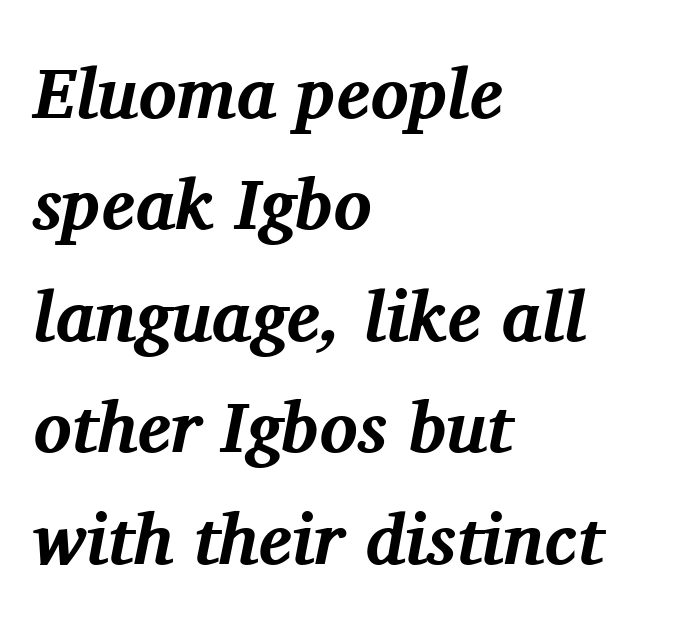
{"serif": "yes", "italic": "yes", "lean": "right", "slant_degrees": 11, "bold": "yes", "weight": "bold", "width": "normal", "stroke_contrast": "medium", "x_height": "medium", "monospaced": "no", "underline": "no", "align": "left", "line_spacing": "normal", "line_spacing_ratio": 1.57, "letter_spacing": "normal", "letter_spacing_em": 0.0, "glyph_px": 71}
